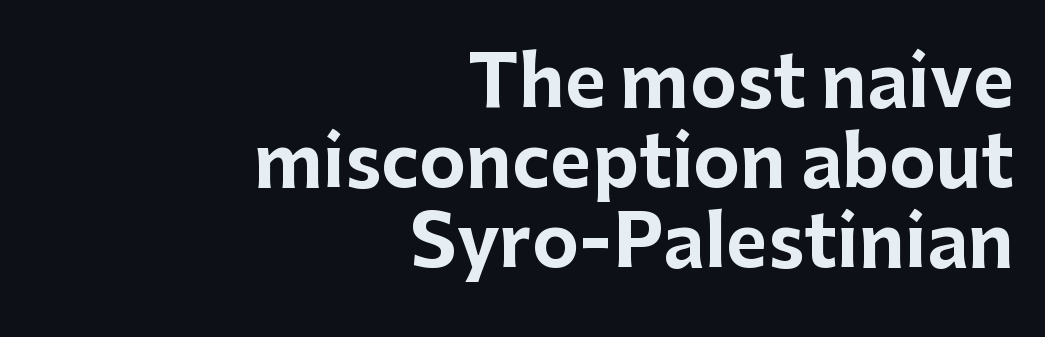
Q: Is the text bold? A: Yes.
Q: Is the text italic (slanted)? A: No, it is upright.
Q: Is the typeface a serif or a sans-serif typeface? A: Sans-serif.
Q: Is the text underlined? A: No.
Q: How is the paragraph aligned? A: Right-aligned.
Q: Is the spacing between letters normal or unusually wide? A: Normal.
Q: Is the spacing between lines tight, normal or loose? A: Tight.
Q: Width (condensed, normal, or wide)? A: Normal.
Q: Stroke contrast? A: Low.
Q: x-height? A: Medium.
Q: Monospaced? A: No.
